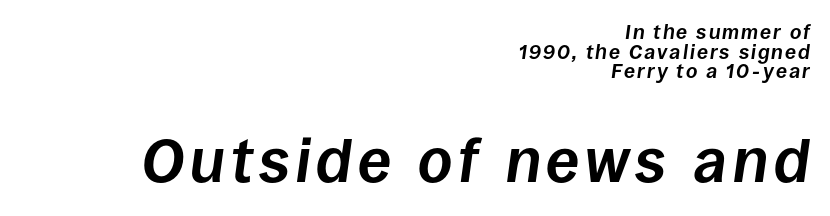
The image shows 60 px bold type, italic (leaning right); set right-aligned, tight line spacing (0.98x), not underlined; the second (bottom) block is 3.0x larger; low stroke contrast and a large x-height.
